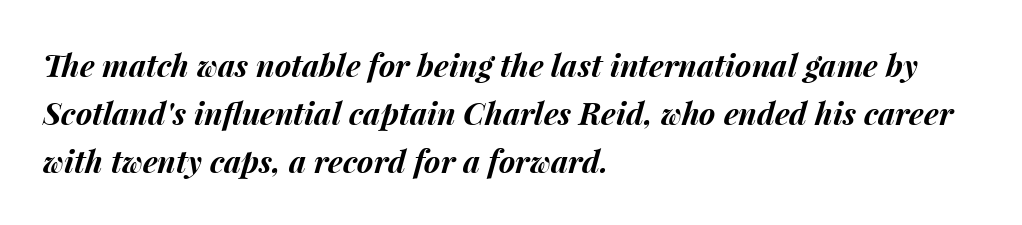
Spacing verdict: proportional, widths tailored to each character. Glyph-to-glyph distance matches everyday printed text. Emphasis-style slanted type is in use. How would I describe the line gaps? Plain and ordinary. These words are printed bold, with thick strokes throughout. The glyphs are unaccompanied by any horizontal stroke below them.
